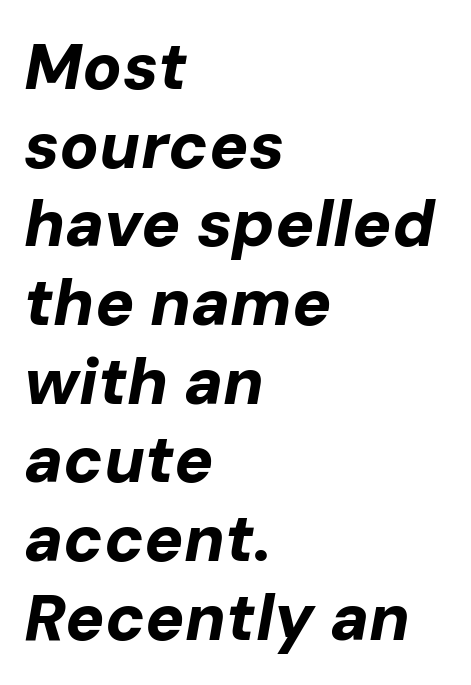
The image shows 65 px bold type, italic (leaning right); set left-aligned, line spacing 1.21x, normal letter spacing, not underlined; low stroke contrast and a medium x-height.
